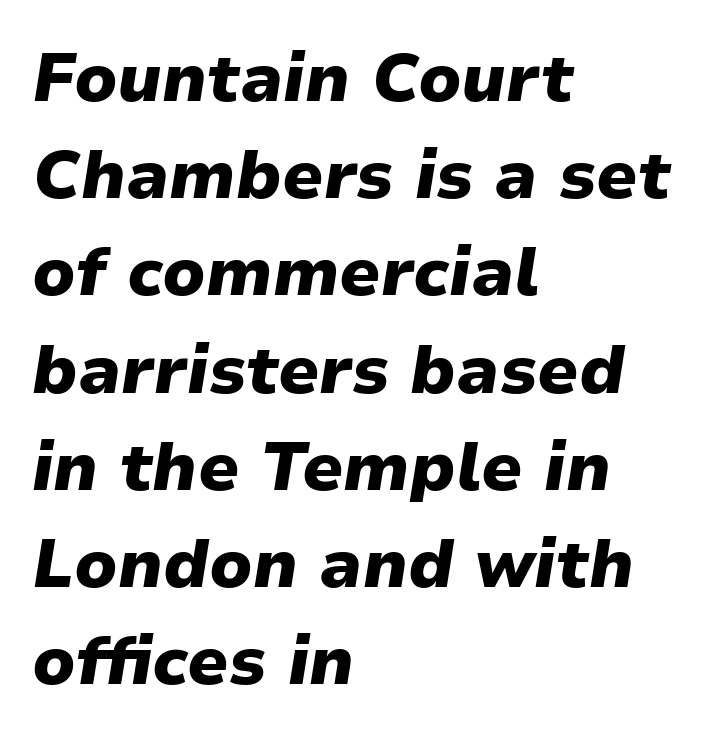
Q: Is the text bold? A: Yes.
Q: Is the text italic (slanted)? A: Yes, it leans right by about 9 degrees.
Q: Is the text underlined? A: No.
Q: How is the paragraph aligned? A: Left-aligned.
Q: Is the spacing between letters normal or unusually wide? A: Normal.
Q: Is the spacing between lines tight, normal or loose? A: Normal.
Q: Width (condensed, normal, or wide)? A: Normal.
Q: Stroke contrast? A: Low.
Q: x-height? A: Medium.
Q: Monospaced? A: No.
